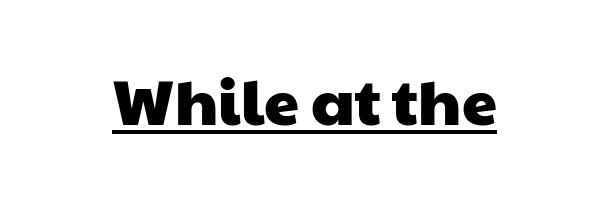
{"serif": "no", "width": "wide", "stroke_contrast": "low", "x_height": "medium", "monospaced": "no", "underline": "yes", "letter_spacing": "normal", "letter_spacing_em": 0.0, "glyph_px": 63}
